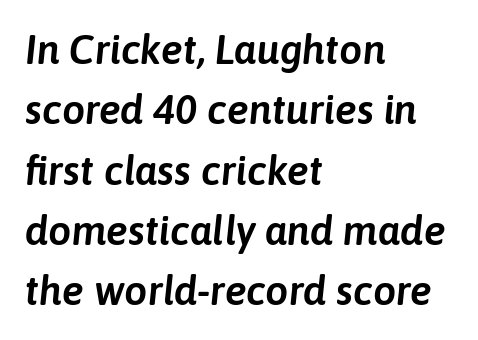
{"italic": "yes", "lean": "right", "slant_degrees": 6, "width": "normal", "stroke_contrast": "low", "x_height": "medium", "monospaced": "no", "underline": "no", "align": "left", "line_spacing": "normal", "line_spacing_ratio": 1.47, "letter_spacing": "normal", "letter_spacing_em": 0.0, "glyph_px": 41}
